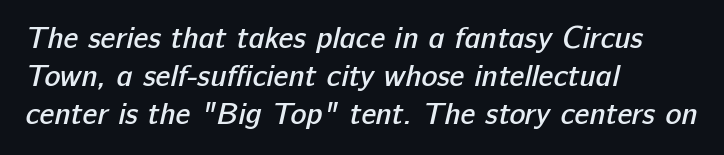
Q: Is the text bold? A: Semi-bold.
Q: Is the typeface a serif or a sans-serif typeface? A: Sans-serif.
Q: Is the text underlined? A: No.
Q: How is the paragraph aligned? A: Left-aligned.
Q: Is the spacing between letters normal or unusually wide? A: Normal.
Q: Is the spacing between lines tight, normal or loose? A: Normal.
Q: Width (condensed, normal, or wide)? A: Normal.
Q: Stroke contrast? A: Low.
Q: x-height? A: Medium.
Q: Monospaced? A: No.
